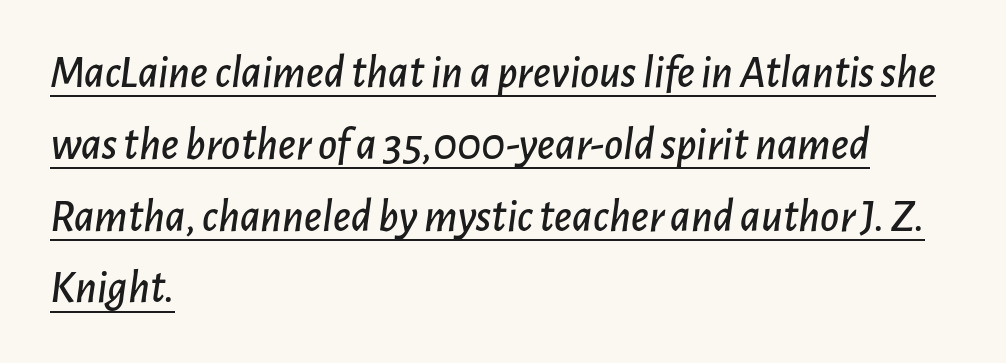
{"italic": "yes", "lean": "right", "slant_degrees": 7, "width": "normal", "stroke_contrast": "low", "x_height": "medium", "monospaced": "no", "underline": "yes", "align": "left", "line_spacing": "normal", "line_spacing_ratio": 1.56, "letter_spacing": "normal", "letter_spacing_em": 0.0, "glyph_px": 46}
